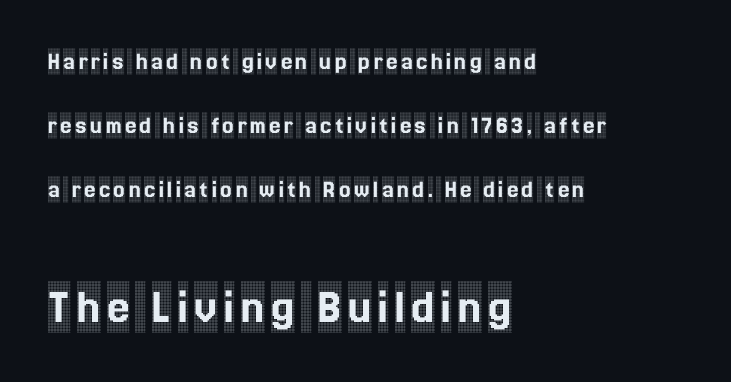
{"serif": "yes", "italic": "no", "width": "condensed", "x_height": "large", "monospaced": "no", "underline": "no", "align": "left", "line_spacing": "loose", "line_spacing_ratio": 2.47, "larger_block": "second", "size_ratio": 1.96, "glyph_px": 51}
